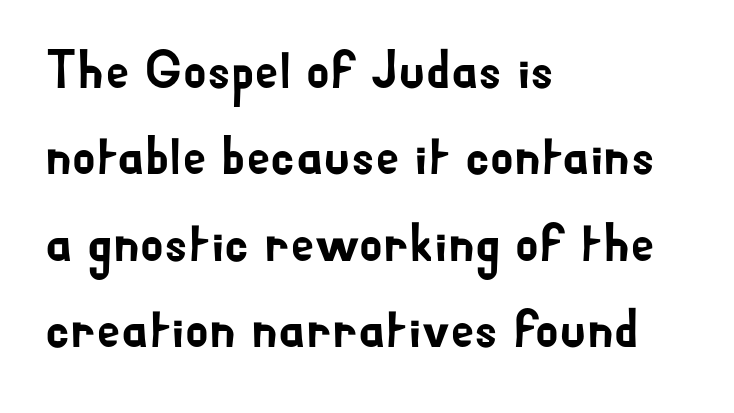
{"serif": "no", "italic": "no", "width": "normal", "stroke_contrast": "low", "x_height": "small", "monospaced": "no", "underline": "no", "align": "left", "line_spacing": "normal", "line_spacing_ratio": 1.6, "letter_spacing": "normal", "letter_spacing_em": 0.0, "glyph_px": 54}
